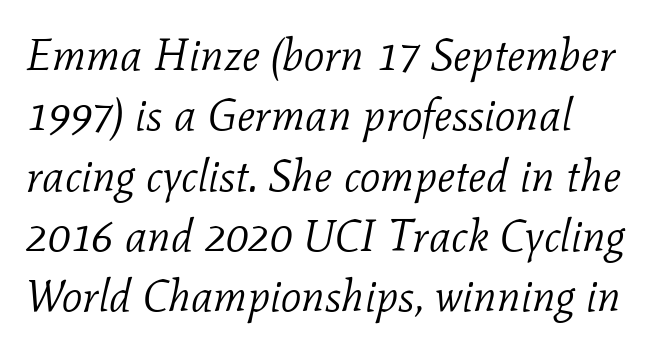
{"serif": "yes", "italic": "yes", "lean": "right", "slant_degrees": 11, "bold": "no", "weight": "light", "width": "normal", "stroke_contrast": "low", "x_height": "medium", "monospaced": "no", "underline": "no", "align": "left", "line_spacing": "normal", "line_spacing_ratio": 1.34, "letter_spacing": "normal", "letter_spacing_em": 0.0, "glyph_px": 45}
